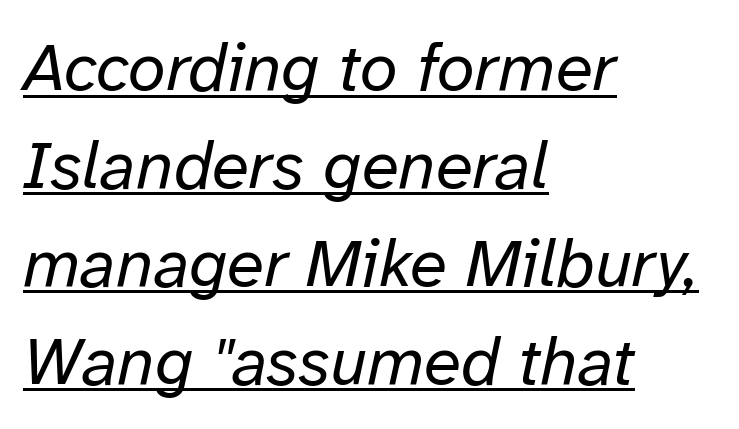
The font is comparable to plain body text, perhaps lighter. In designer terms, the underline attribute is active on this setting. Teacher's note: observe the even left margin — that is flush-left alignment. The rendering uses natural spacing where letterforms have individual widths.
